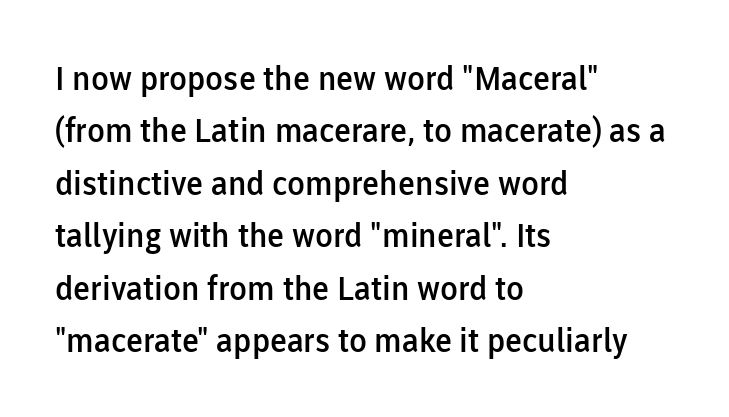
Compared with typical body copy, the letter spacing here is the same. Do the letters lean? They stand straight. Each line starts at the same left margin while the right side varies. Underlining? Definitely not there. A sans-serif font was chosen for this passage.
